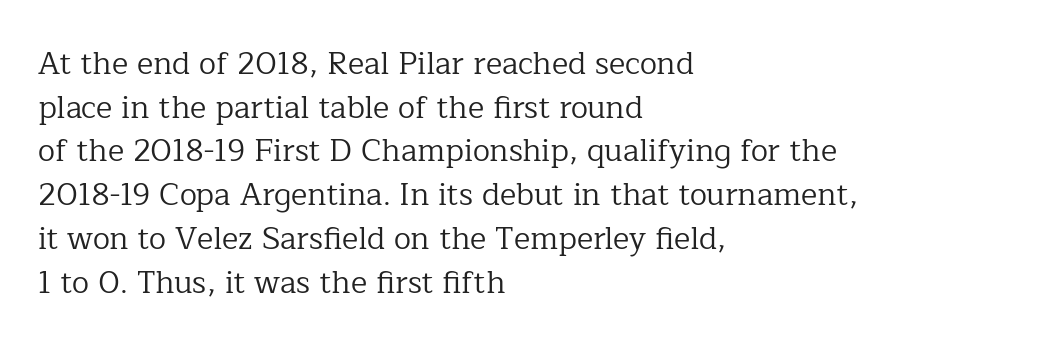
The image shows 31 px regular-weight serif type, upright; set left-aligned, normal line spacing (1.41x), normal letter spacing, not underlined; low stroke contrast and a medium x-height.
